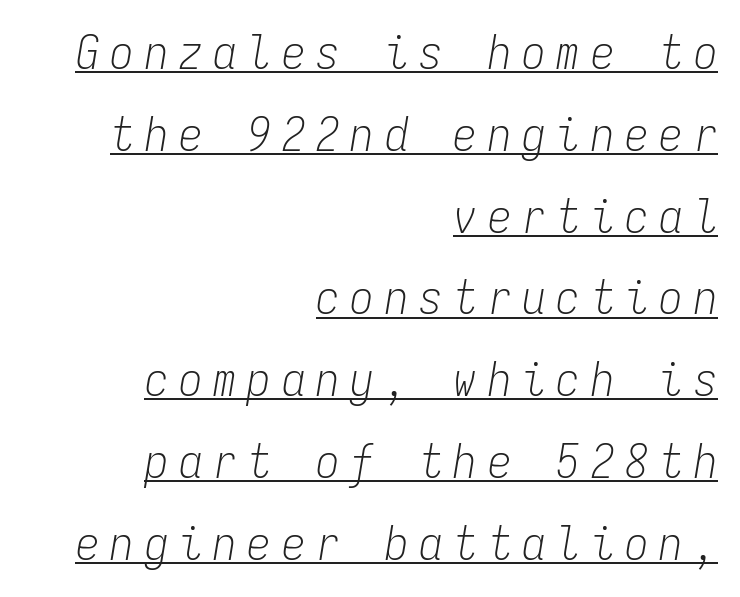
{"italic": "yes", "lean": "right", "slant_degrees": 9, "bold": "no", "weight": "light", "width": "condensed", "stroke_contrast": "low", "x_height": "medium", "monospaced": "yes", "underline": "yes", "align": "right", "line_spacing_ratio": 1.74, "letter_spacing": "wide", "letter_spacing_em": 0.23, "glyph_px": 47}
